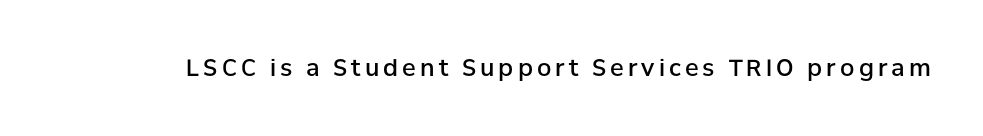
Q: Is the text bold? A: Semi-bold.
Q: Is the text italic (slanted)? A: No, it is upright.
Q: Is the text underlined? A: No.
